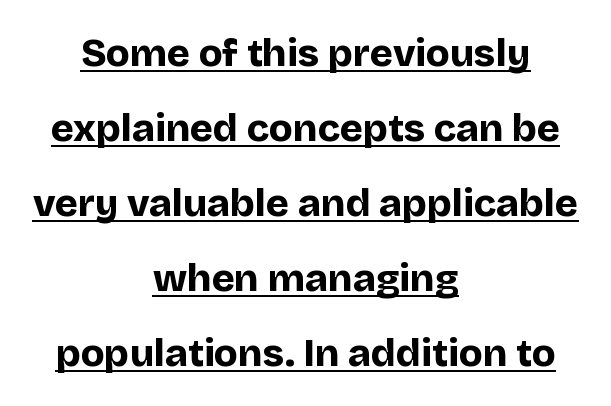
The typesetting leans heavy: a genuine bold. These lines stack symmetrically, like a column narrowing and widening about its center. Looks like someone drew a line under every word here. Nope, not italic — everything's standing straight. The letterforms sit shoulder to shoulder at normal distance. Think of a printed novel: that variable character pitch is what you see here.
